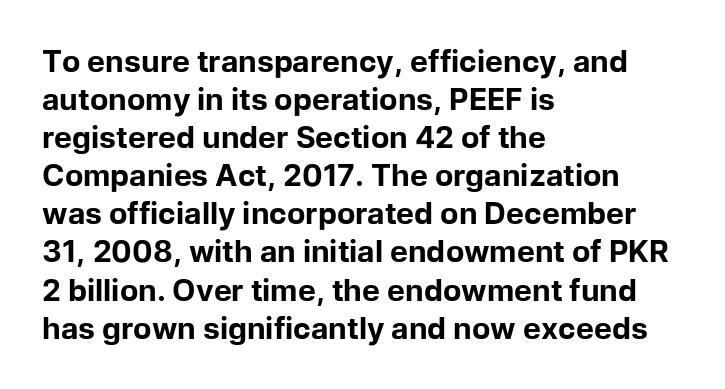
The image shows 30 px bold sans-serif type, upright; set left-aligned, normal line spacing (1.27x), normal letter spacing, not underlined; low stroke contrast and a medium x-height.
